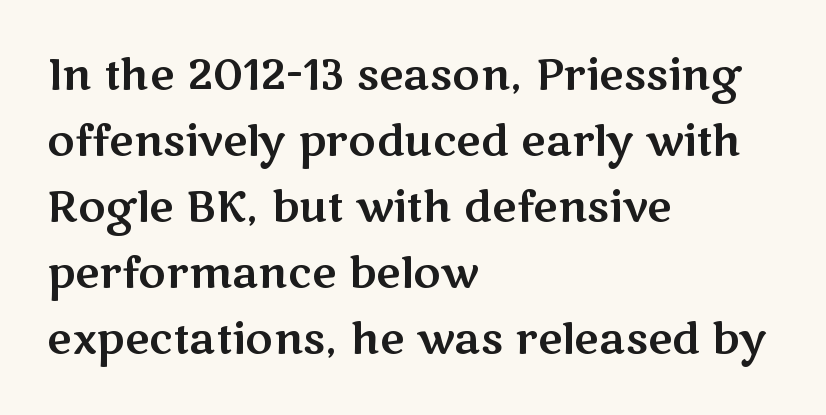
Q: Is the text italic (slanted)? A: No, it is upright.
Q: Is the typeface a serif or a sans-serif typeface? A: Sans-serif.
Q: Is the text underlined? A: No.
Q: How is the paragraph aligned? A: Left-aligned.
Q: Is the spacing between letters normal or unusually wide? A: Normal.
Q: Is the spacing between lines tight, normal or loose? A: Normal.
Q: Width (condensed, normal, or wide)? A: Wide.
Q: Stroke contrast? A: Medium.
Q: x-height? A: Medium.
Q: Monospaced? A: No.
